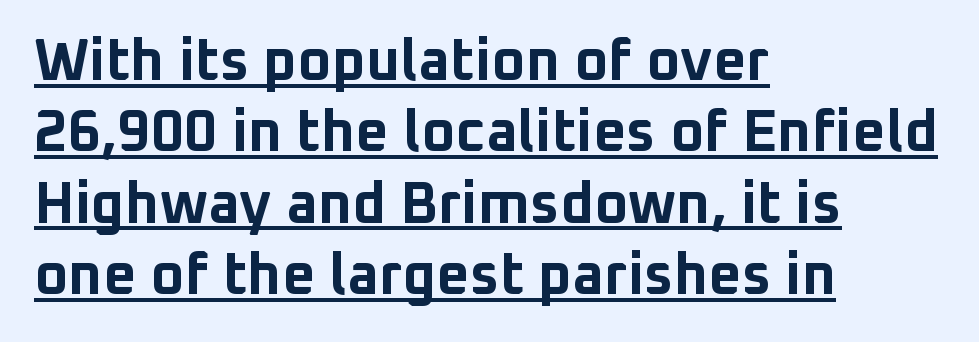
The image shows 58 px bold sans-serif type, upright; set left-aligned, line spacing 1.23x, normal letter spacing, underlined; low stroke contrast and a medium x-height.
